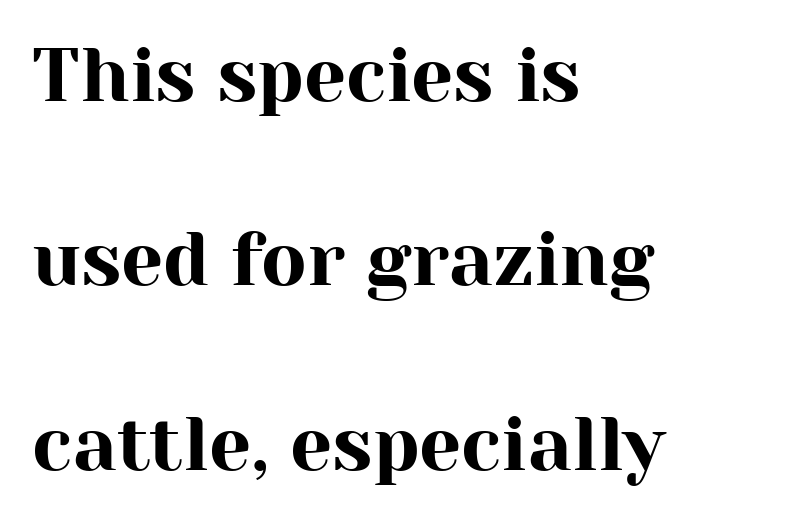
{"serif": "yes", "italic": "no", "width": "normal", "stroke_contrast": "high", "x_height": "medium", "monospaced": "no", "underline": "no", "align": "left", "line_spacing": "loose", "line_spacing_ratio": 2.46, "letter_spacing": "normal", "letter_spacing_em": 0.0, "glyph_px": 75}
